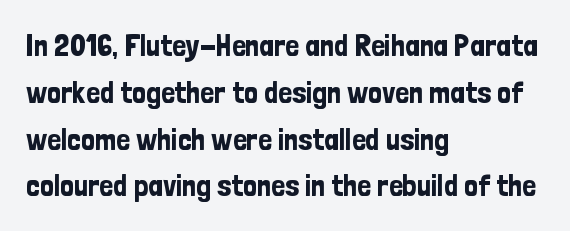
This rendering uses left alignment, leaving the right contour irregular. Between one letter and the next there's only the usual sliver of space. The rendering uses natural spacing where letterforms have individual widths. The foot of each line stays bare and open.
